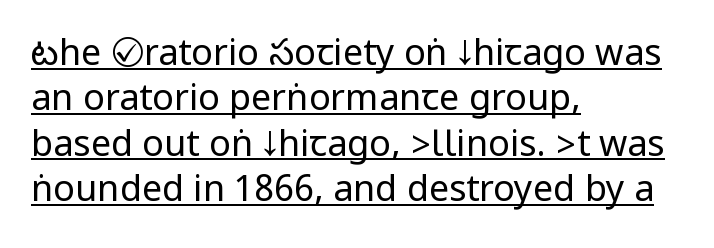
Q: Is the text bold? A: No.
Q: Is the text italic (slanted)? A: No, it is upright.
Q: Is the typeface a serif or a sans-serif typeface? A: Sans-serif.
Q: Is the text underlined? A: Yes.
Q: How is the paragraph aligned? A: Left-aligned.
Q: Is the spacing between letters normal or unusually wide? A: Normal.
Q: Is the spacing between lines tight, normal or loose? A: Normal.
Q: Width (condensed, normal, or wide)? A: Condensed.
Q: Stroke contrast? A: Low.
